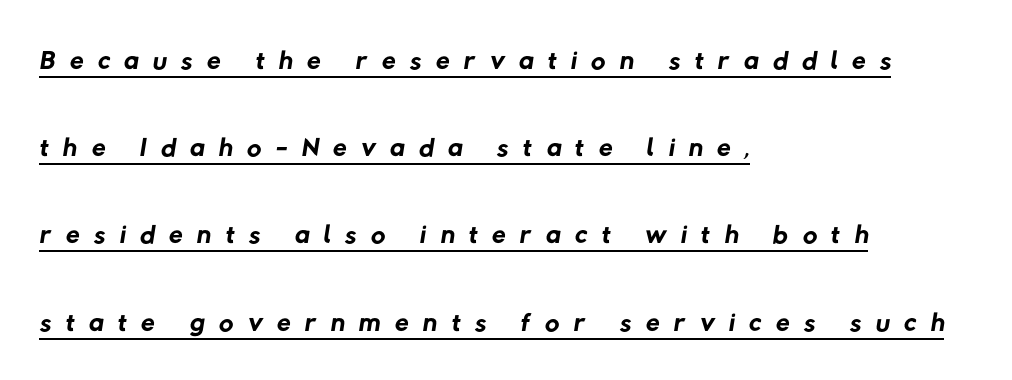
{"serif": "no", "bold": "no", "weight": "regular", "width": "normal", "stroke_contrast": "low", "x_height": "medium", "monospaced": "no", "underline": "yes", "align": "left", "line_spacing": "loose", "line_spacing_ratio": 2.18, "letter_spacing": "wide", "letter_spacing_em": 0.36, "glyph_px": 40}
